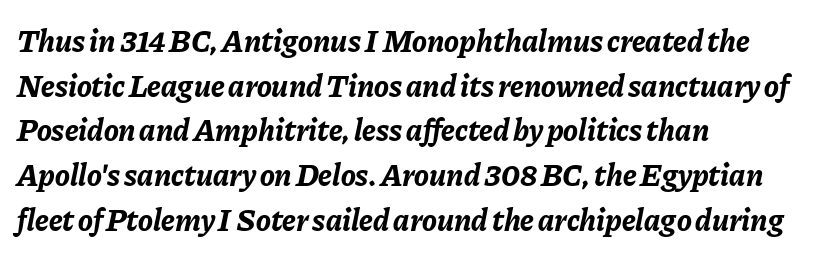
These lines sit exactly where default settings would place them. Note the varied advance widths — an 'i' is clearly narrower than an 'm'. The passage shown is not underscored anywhere. Each word holds together tightly as a unit, with standard inter-letter gaps. Style check: oblique. The rendering anchors every line to the left-hand side.
